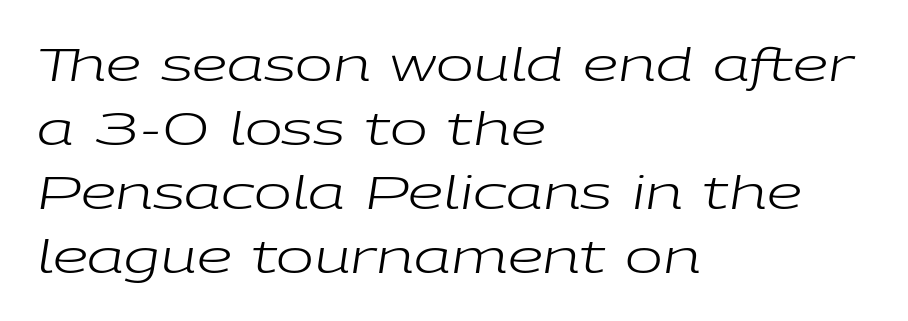
The image shows 45 px regular-weight, wide type, italic (leaning right); set left-aligned, normal line spacing (1.42x), normal letter spacing, not underlined; low stroke contrast and a medium x-height.
